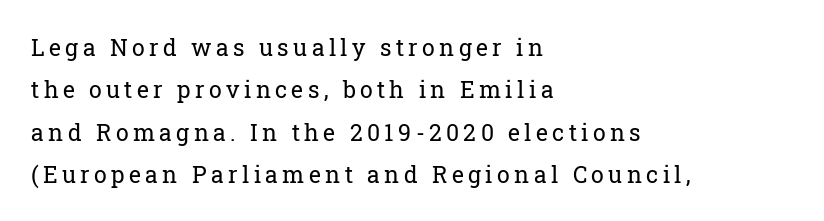
Q: Is the text bold? A: No.
Q: Is the text italic (slanted)? A: No, it is upright.
Q: Is the text underlined? A: No.
Q: How is the paragraph aligned? A: Left-aligned.
